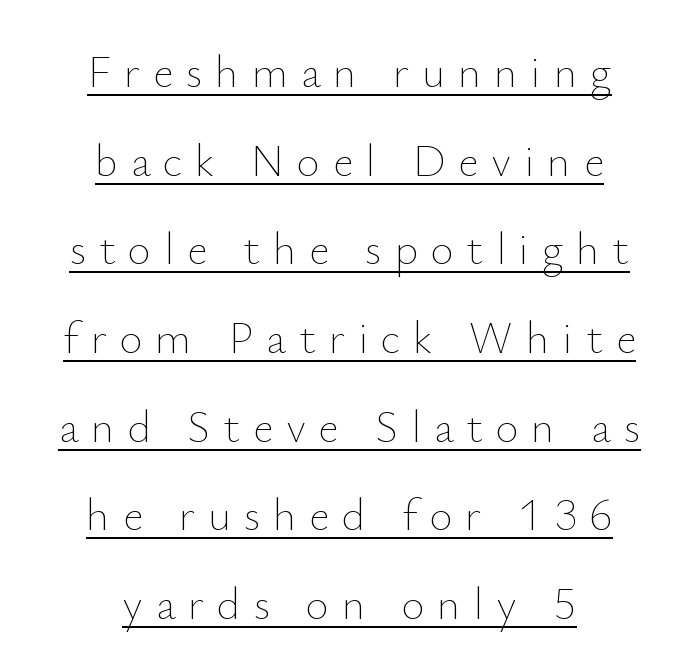
This is not heavy type; no bold has been used. The letters stand upright; this is a roman face. Compared with a flush-left layout, this one balances lines on the center instead. Observe the wide spacing: letters keep a clear distance from each other. This sample carries an underscore along the baseline area. The block of text is sparse from top to bottom, with ample space between rows.
